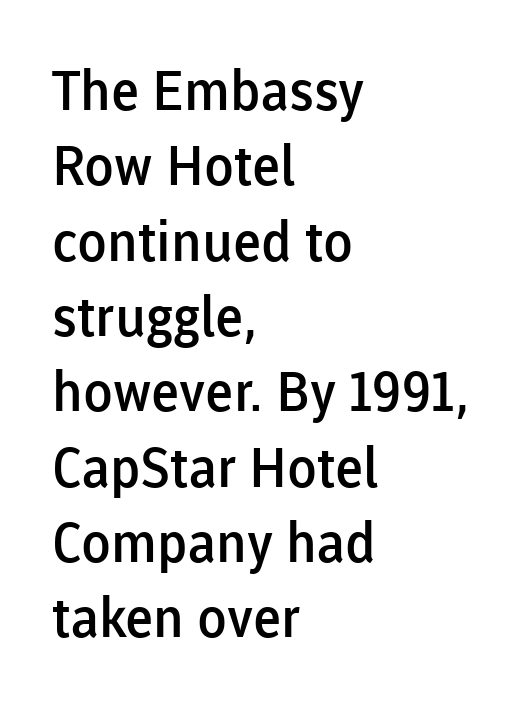
Q: Is the text bold? A: Semi-bold.
Q: Is the text italic (slanted)? A: No, it is upright.
Q: Is the typeface a serif or a sans-serif typeface? A: Sans-serif.
Q: Is the text underlined? A: No.
Q: How is the paragraph aligned? A: Left-aligned.
Q: Is the spacing between letters normal or unusually wide? A: Normal.
Q: Is the spacing between lines tight, normal or loose? A: Normal.
Q: Width (condensed, normal, or wide)? A: Normal.
Q: Stroke contrast? A: Low.
Q: x-height? A: Medium.
Q: Monospaced? A: No.
